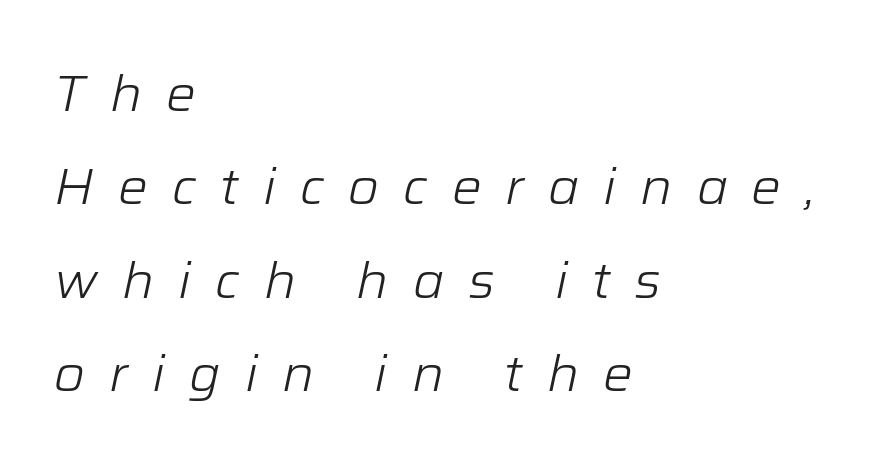
These glyphs show unthickened strokes, regular width or finer. If you drew a ruler down the left edge, every line would touch it. Unmarked baselines from the first word to the last. You can tell it's italic because the verticals aren't actually vertical. What stands out about the letter spacing? Its width — letters are far apart. You could not count columns in this text — the font is proportionally spaced.
